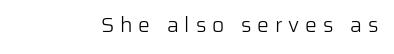
Q: Is the text bold? A: No.
Q: Is the text italic (slanted)? A: No, it is upright.
Q: Is the text underlined? A: No.
Q: Is the spacing between letters normal or unusually wide? A: Unusually wide.
